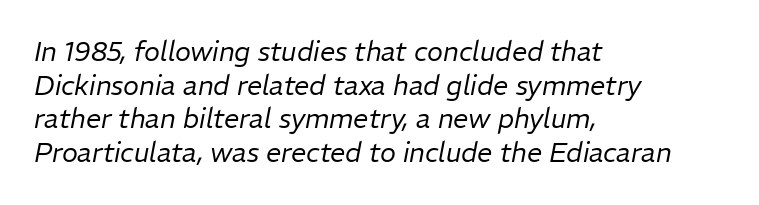
The image shows 27 px text type, italic (leaning right); set left-aligned, normal line spacing (1.25x), normal letter spacing, not underlined.
